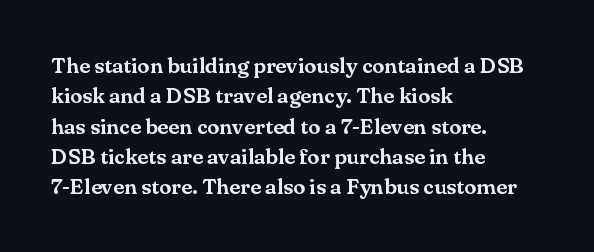
The image shows 22 px text type, upright; set left-aligned, normal line spacing (1.38x), normal letter spacing, not underlined.
